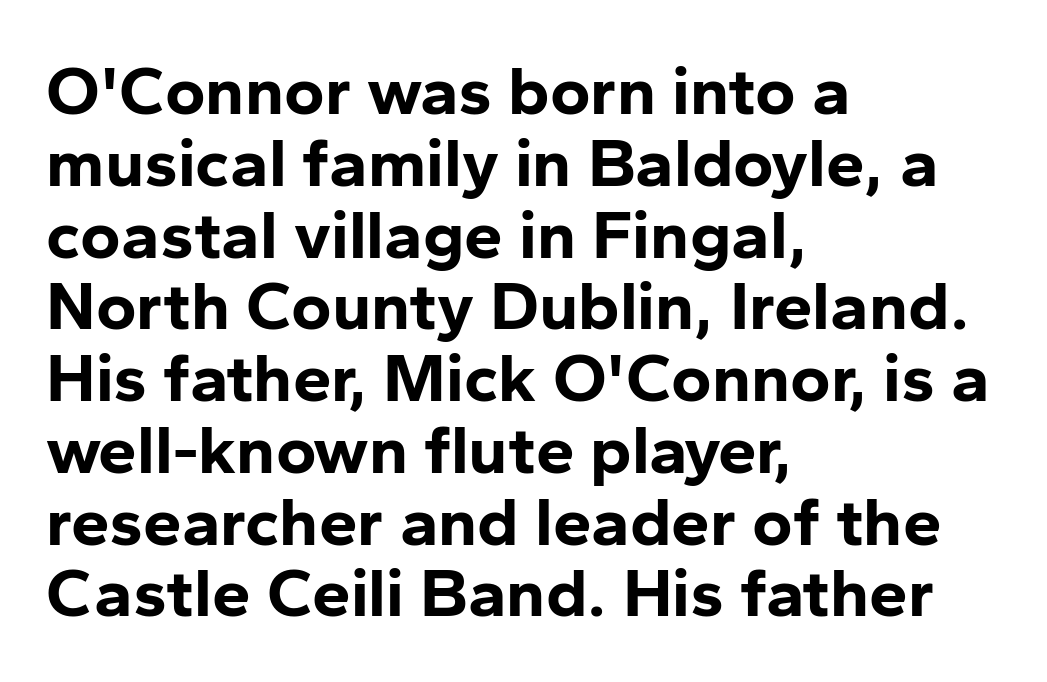
The image shows 69 px bold sans-serif type, upright; set left-aligned, tight line spacing (1.04x), normal letter spacing, not underlined; low stroke contrast and a medium x-height.
